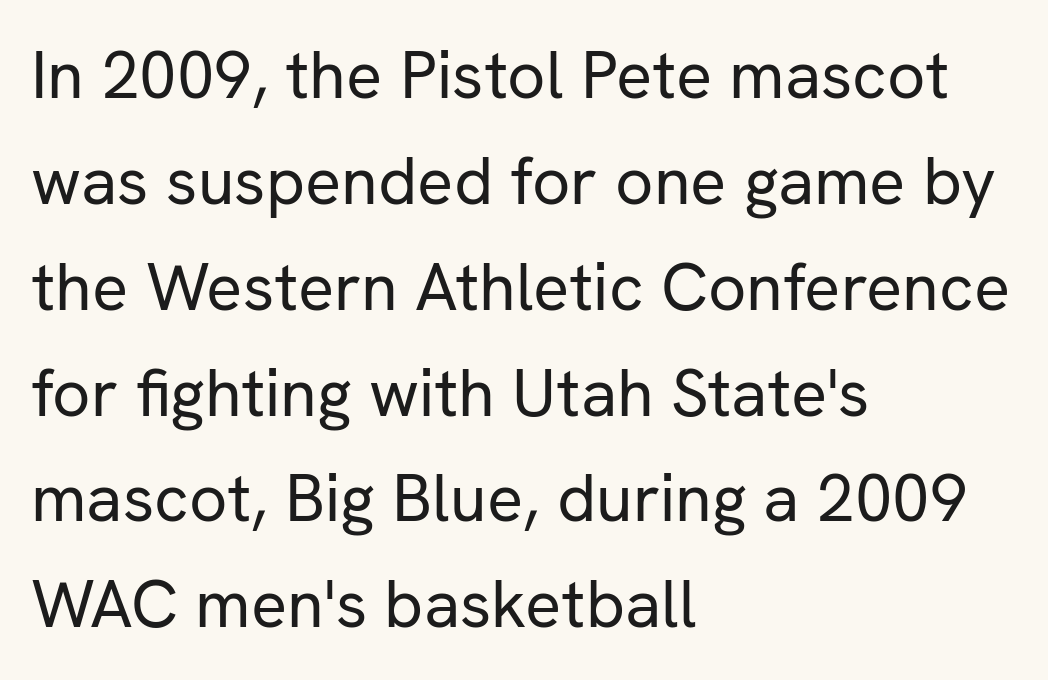
The lettering holds an erect, upright posture throughout. Whoever set this chose a conventional vertical rhythm. Line beginnings align vertically; line endings do not. The weight would be labelled regular, book, light, or lighter still.
